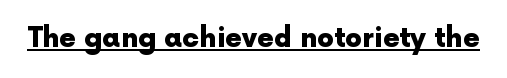
Q: Is the text bold? A: Yes.
Q: Is the text italic (slanted)? A: No, it is upright.
Q: Is the text underlined? A: Yes.
Q: Is the spacing between letters normal or unusually wide? A: Normal.
